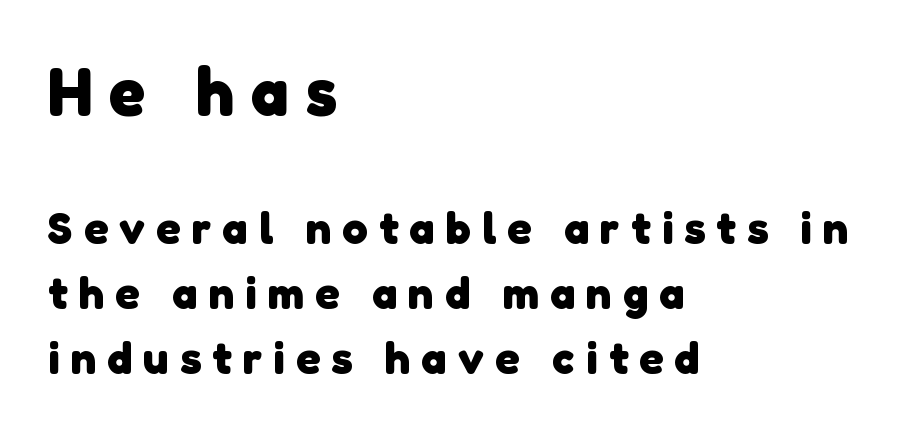
The image shows 68 px heavy sans-serif type; set left-aligned, normal line spacing (1.44x), unusually wide letter spacing (+0.25 em), not underlined; the first (top) block is 1.51x larger; low stroke contrast and a medium x-height.
